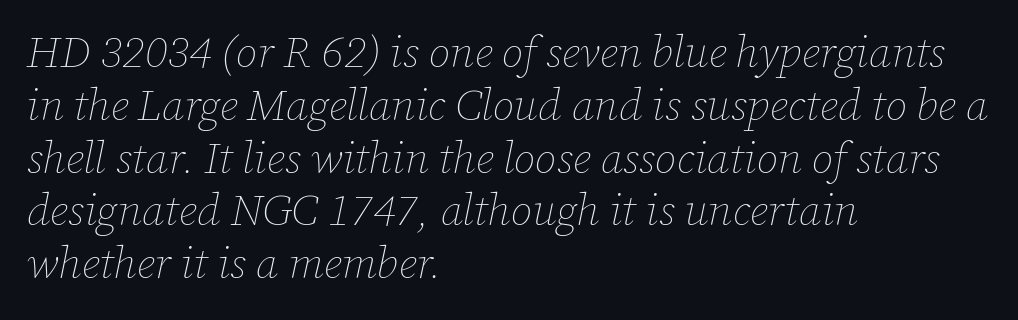
Q: Is the text bold? A: No.
Q: Is the text italic (slanted)? A: Yes, it leans right by about 12 degrees.
Q: Is the text underlined? A: No.
Q: How is the paragraph aligned? A: Left-aligned.
Q: Is the spacing between letters normal or unusually wide? A: Normal.
Q: Width (condensed, normal, or wide)? A: Normal.
Q: Stroke contrast? A: Low.
Q: x-height? A: Medium.
Q: Monospaced? A: No.
